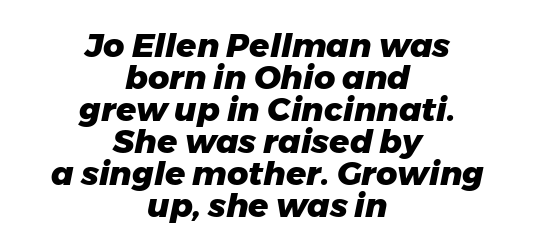
The image shows 33 px heavy type, italic (leaning right); set centered, tight line spacing (0.97x), normal letter spacing, not underlined; low stroke contrast and a medium x-height.
